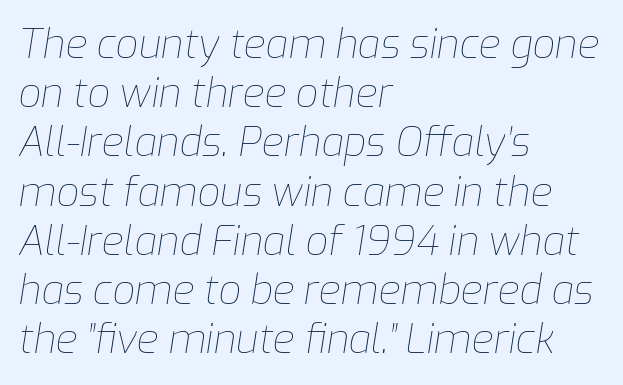
The image shows 40 px thin type, italic (leaning right); set left-aligned, line spacing 1.23x, normal letter spacing, not underlined; low stroke contrast and a medium x-height.
